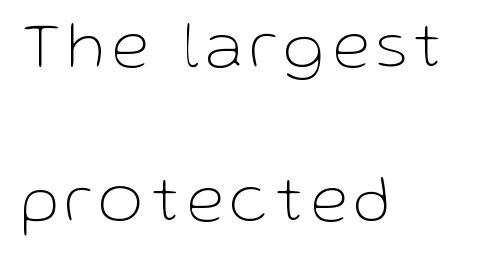
Q: Is the text bold? A: No.
Q: Is the text italic (slanted)? A: No, it is upright.
Q: Is the typeface a serif or a sans-serif typeface? A: Sans-serif.
Q: Is the text underlined? A: No.
Q: How is the paragraph aligned? A: Left-aligned.
Q: Is the spacing between lines tight, normal or loose? A: Loose.
Q: Width (condensed, normal, or wide)? A: Normal.
Q: Stroke contrast? A: Low.
Q: x-height? A: Medium.
Q: Monospaced? A: No.
